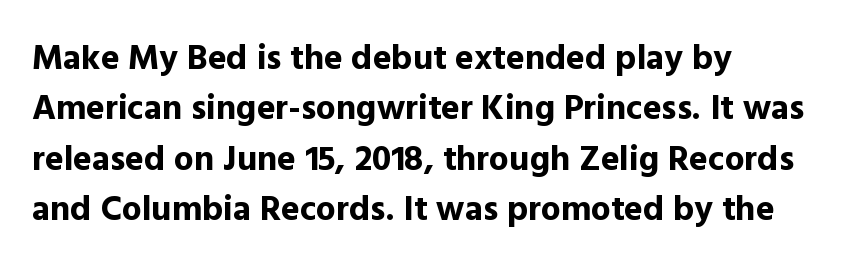
Q: Is the text bold? A: Yes.
Q: Is the text italic (slanted)? A: No, it is upright.
Q: Is the typeface a serif or a sans-serif typeface? A: Sans-serif.
Q: Is the text underlined? A: No.
Q: How is the paragraph aligned? A: Left-aligned.
Q: Is the spacing between letters normal or unusually wide? A: Normal.
Q: Is the spacing between lines tight, normal or loose? A: Normal.
Q: Width (condensed, normal, or wide)? A: Normal.
Q: x-height? A: Medium.
Q: Monospaced? A: No.
